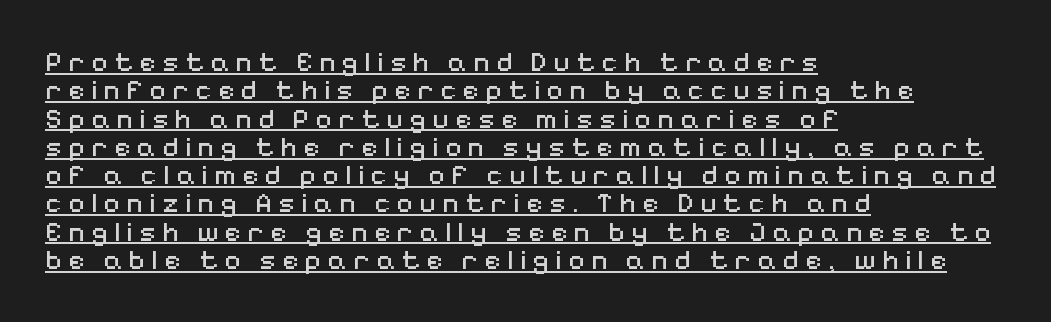
The image shows 28 px regular-weight sans-serif type, upright; set left-aligned, tight line spacing (1.01x), unusually wide letter spacing (+0.23 em), underlined; medium stroke contrast and a medium x-height.
